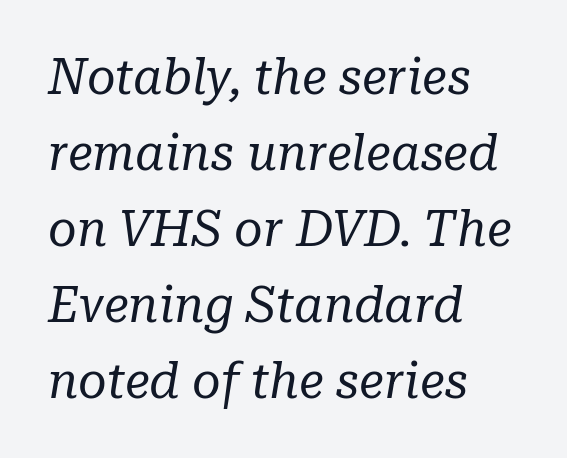
Q: Is the text bold? A: No.
Q: Is the text italic (slanted)? A: Yes, it leans right by about 10 degrees.
Q: Is the typeface a serif or a sans-serif typeface? A: Serif.
Q: Is the text underlined? A: No.
Q: How is the paragraph aligned? A: Left-aligned.
Q: Is the spacing between letters normal or unusually wide? A: Normal.
Q: Is the spacing between lines tight, normal or loose? A: Normal.
Q: Width (condensed, normal, or wide)? A: Normal.
Q: Stroke contrast? A: Low.
Q: x-height? A: Medium.
Q: Monospaced? A: No.
